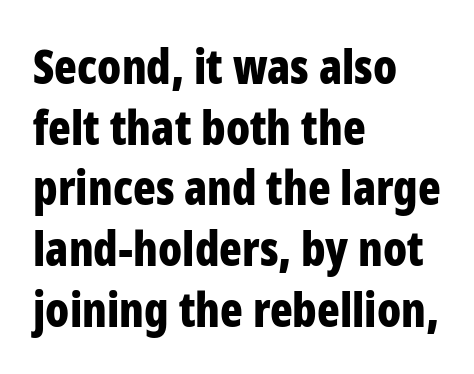
Q: Is the text bold? A: Yes.
Q: Is the text italic (slanted)? A: No, it is upright.
Q: Is the typeface a serif or a sans-serif typeface? A: Sans-serif.
Q: Is the text underlined? A: No.
Q: How is the paragraph aligned? A: Left-aligned.
Q: Is the spacing between letters normal or unusually wide? A: Normal.
Q: Is the spacing between lines tight, normal or loose? A: Normal.
Q: Width (condensed, normal, or wide)? A: Condensed.
Q: Stroke contrast? A: Low.
Q: x-height? A: Medium.
Q: Monospaced? A: No.
